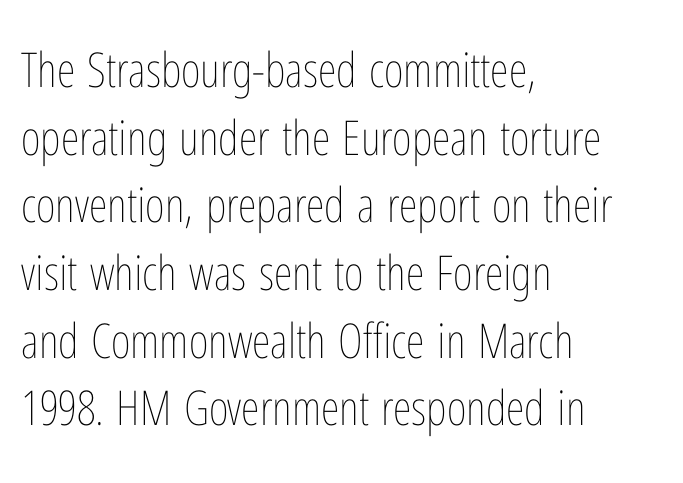
Q: Is the text bold? A: No.
Q: Is the text italic (slanted)? A: No, it is upright.
Q: Is the text underlined? A: No.
Q: How is the paragraph aligned? A: Left-aligned.
Q: Is the spacing between letters normal or unusually wide? A: Normal.
Q: Is the spacing between lines tight, normal or loose? A: Normal.
Q: Width (condensed, normal, or wide)? A: Condensed.
Q: Stroke contrast? A: Low.
Q: x-height? A: Medium.
Q: Monospaced? A: No.
